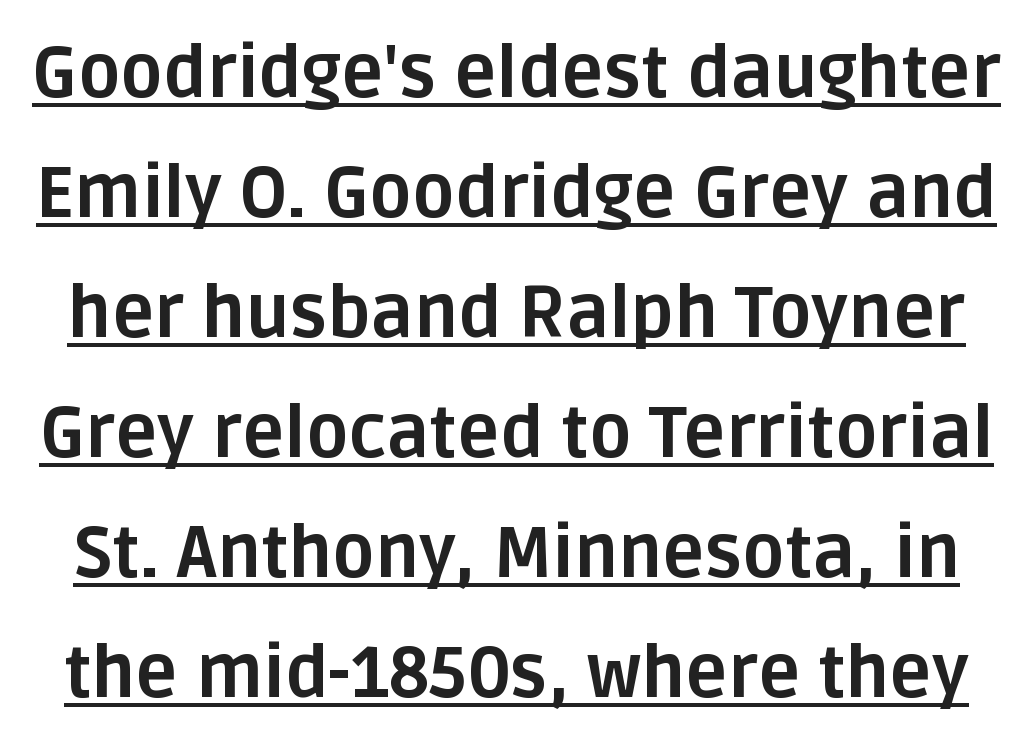
{"serif": "no", "italic": "no", "bold": "yes", "weight": "bold", "width": "normal", "stroke_contrast": "low", "x_height": "large", "monospaced": "no", "underline": "yes", "line_spacing": "normal", "line_spacing_ratio": 1.69, "letter_spacing": "normal", "letter_spacing_em": 0.0, "glyph_px": 71}
